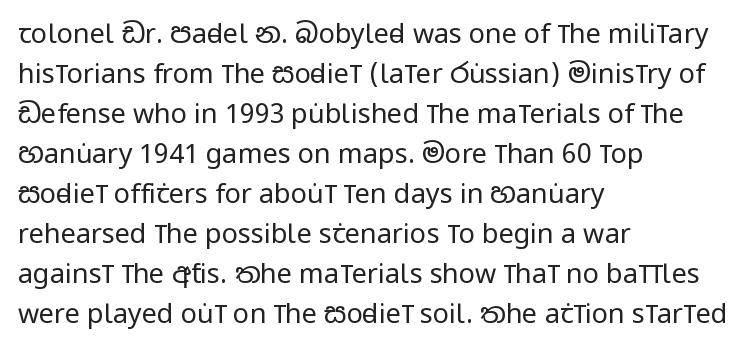
The image shows 27 px text type, upright; set left-aligned, normal line spacing (1.48x), normal letter spacing, not underlined.
